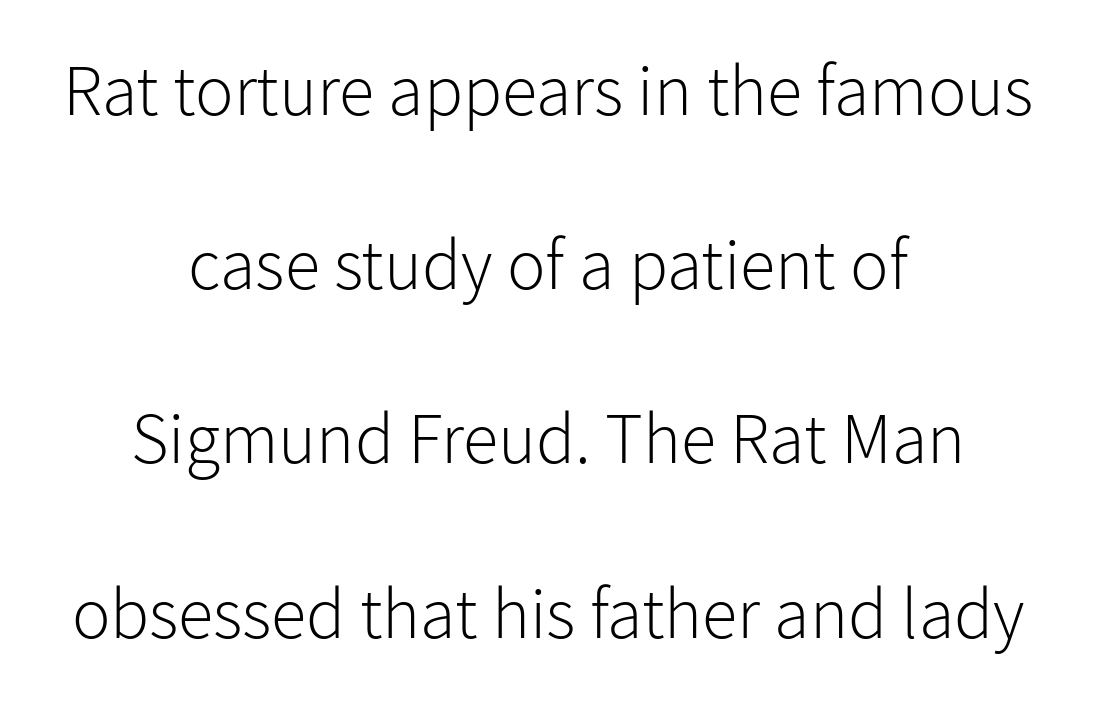
The rendering keeps characters at their native spacing. Horizontal bands of white between lines are thick stripes. Each letter's strokes conclude bluntly, with no projecting serifs. The letters stand straight up with perfectly vertical stems. Looks like regular typesetting: each glyph gets only the width it needs.
